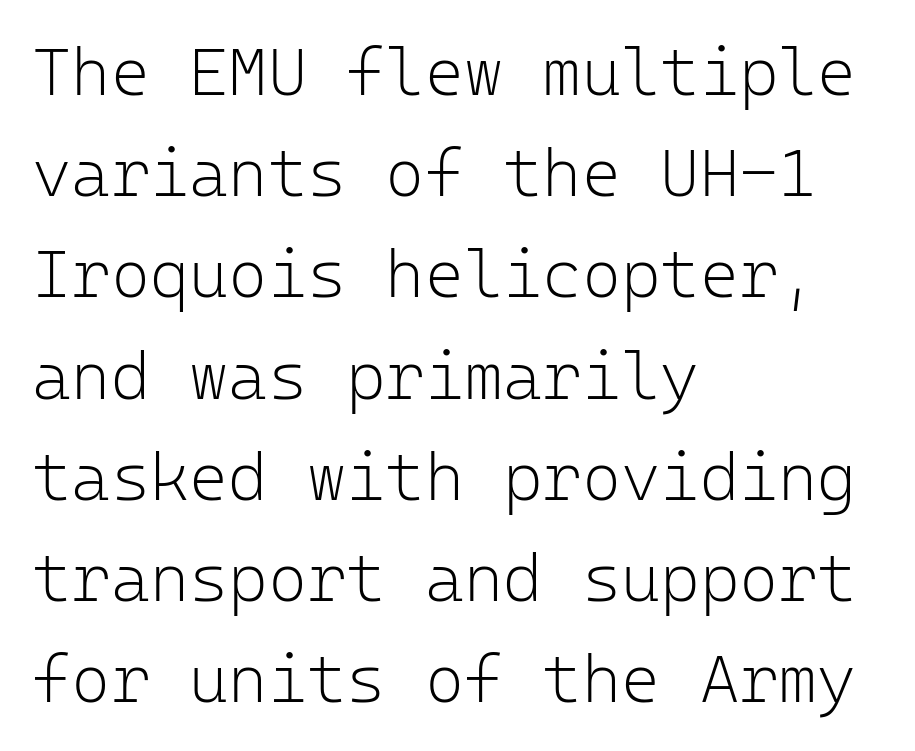
The image shows 67 px light sans-serif type, upright, monospaced; set left-aligned, normal line spacing (1.51x), normal letter spacing, not underlined; low stroke contrast and a medium x-height.
